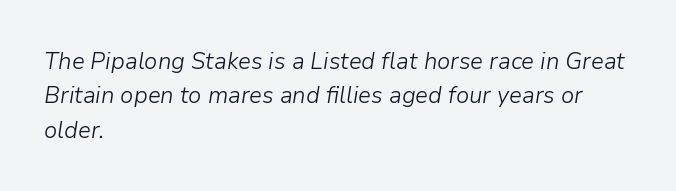
The image shows 24 px text type, italic (leaning right); set left-aligned, normal line spacing (1.43x), normal letter spacing, not underlined.
